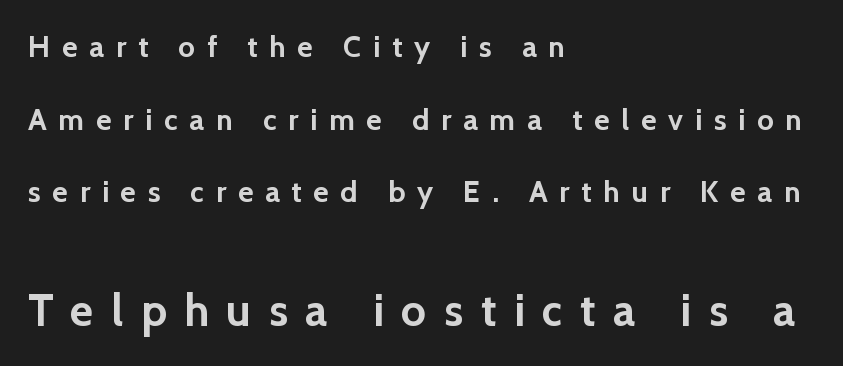
Proportional: the letters do not fall into vertical columns. Italic: no, the glyphs are upright roman. This rendering features lettering with no underline. Is the type bold? Yes — the strokes are clearly thick and heavy. Observe the wide spacing: letters keep a clear distance from each other.
